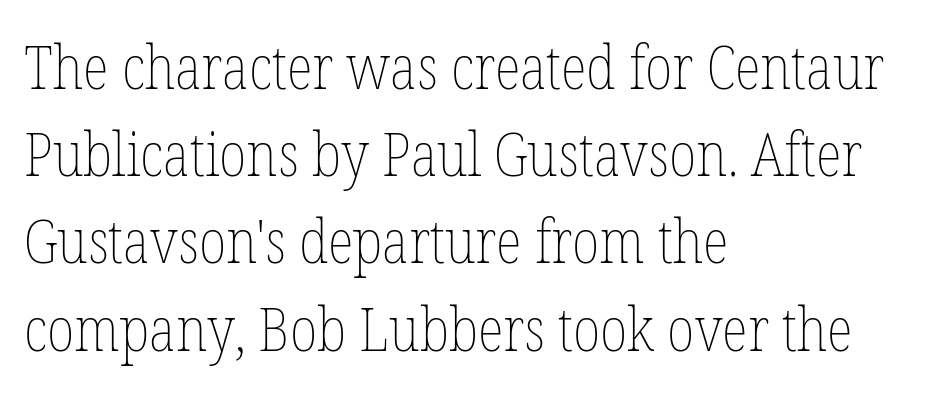
The image shows 61 px thin, condensed type, upright; set left-aligned, normal line spacing (1.43x), normal letter spacing, not underlined; low stroke contrast and a medium x-height.
